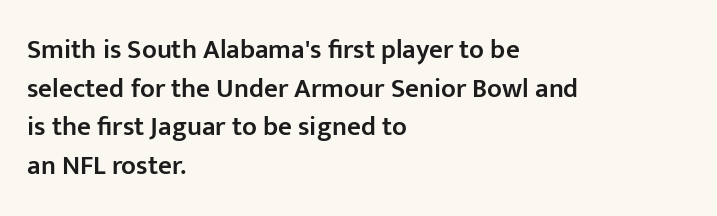
Q: Is the text bold? A: Semi-bold.
Q: Is the text italic (slanted)? A: No, it is upright.
Q: Is the text underlined? A: No.
Q: How is the paragraph aligned? A: Left-aligned.
Q: Is the spacing between letters normal or unusually wide? A: Normal.
Q: Is the spacing between lines tight, normal or loose? A: Normal.
